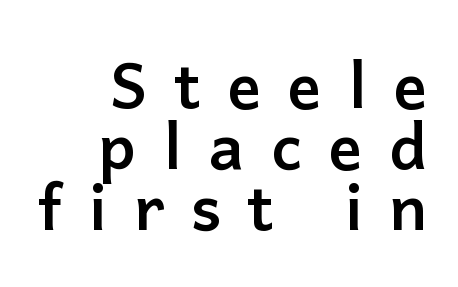
Q: Is the text bold? A: Yes.
Q: Is the text italic (slanted)? A: No, it is upright.
Q: Is the typeface a serif or a sans-serif typeface? A: Sans-serif.
Q: Is the text underlined? A: No.
Q: How is the paragraph aligned? A: Right-aligned.
Q: Is the spacing between letters normal or unusually wide? A: Unusually wide.
Q: Is the spacing between lines tight, normal or loose? A: Tight.
Q: Width (condensed, normal, or wide)? A: Normal.
Q: Stroke contrast? A: Low.
Q: x-height? A: Medium.
Q: Monospaced? A: No.
